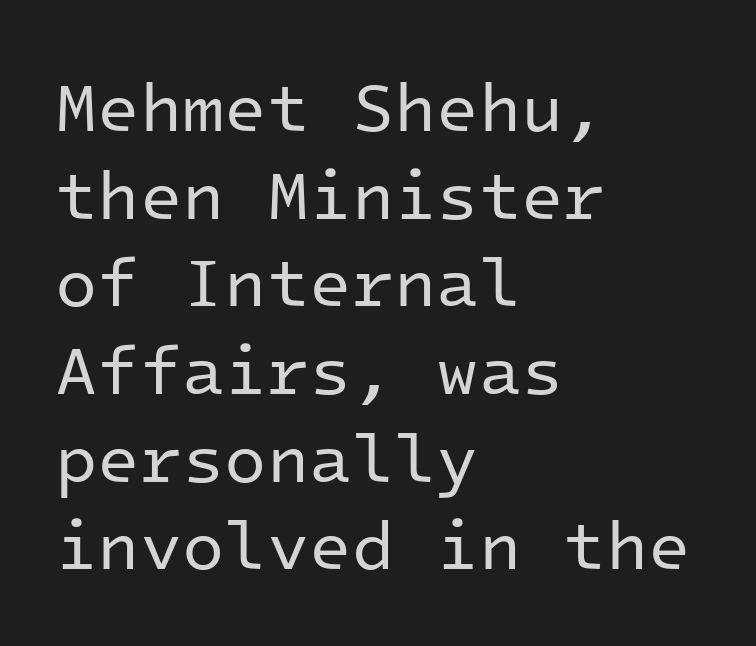
{"serif": "no", "italic": "no", "bold": "no", "weight": "regular", "width": "normal", "stroke_contrast": "low", "x_height": "medium", "monospaced": "yes", "underline": "no", "align": "left", "line_spacing": "normal", "line_spacing_ratio": 1.27, "letter_spacing": "normal", "letter_spacing_em": 0.0, "glyph_px": 69}
